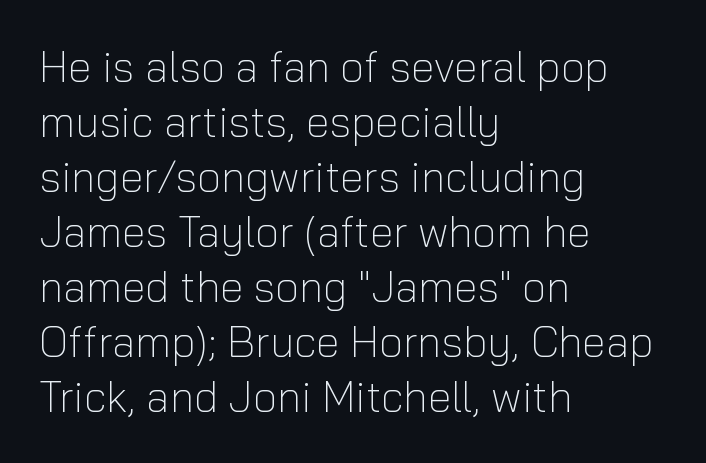
The image shows 43 px light sans-serif type, upright; set left-aligned, normal line spacing (1.28x), normal letter spacing, not underlined; low stroke contrast and a medium x-height.
